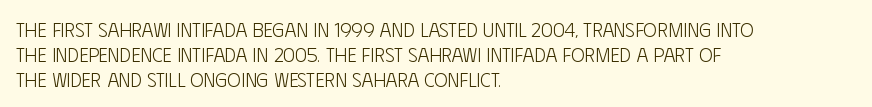
The image shows 20 px text type, upright; set left-aligned, line spacing 1.24x, normal letter spacing, not underlined.
